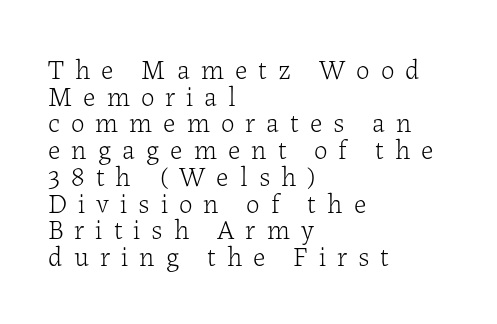
A light-to-regular cut is what we see here. The lettering stays uniformly vertical, giving the passage a roman look. This sample is left-justified, so line endings fall wherever the words run out. Nobody drew a line under any word here. Leading: reduced.
